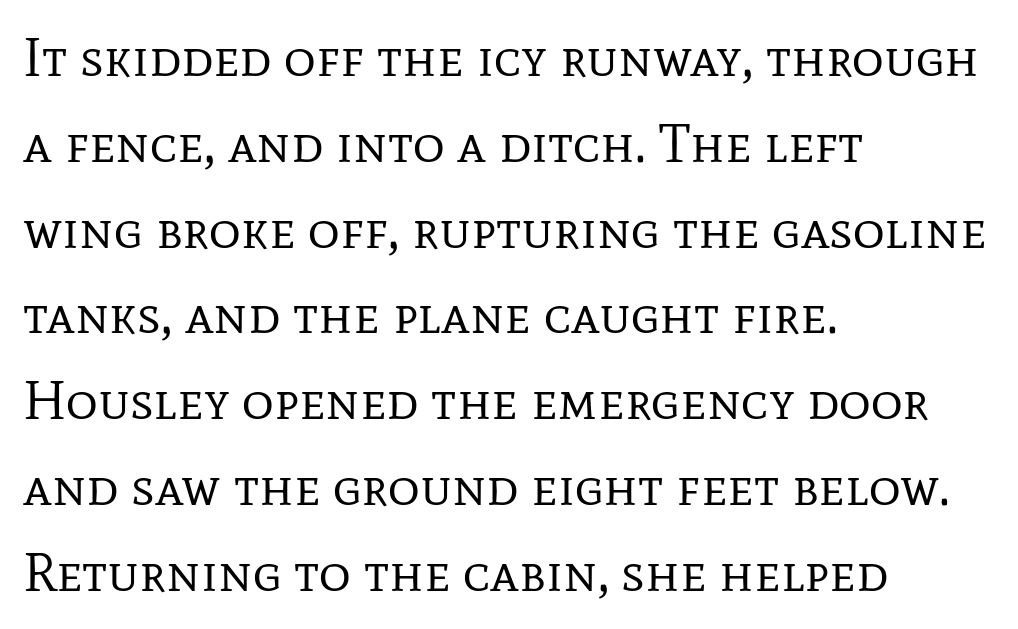
Here the designer chose a conventional face with non-uniform glyph widths. The vertical gap from one line to the next is medium. Is there any slant? The stems are plumb. A typesetter would label this face a serif. The glyphs are unaccompanied by any horizontal stroke below them.
